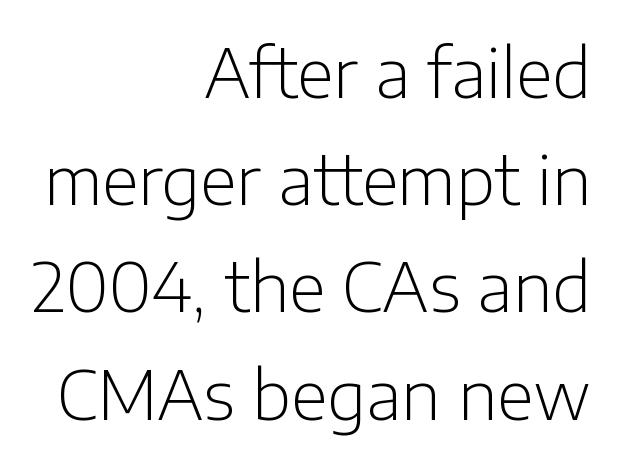
{"serif": "no", "italic": "no", "bold": "no", "weight": "light", "width": "normal", "stroke_contrast": "low", "x_height": "medium", "monospaced": "no", "underline": "no", "align": "right", "line_spacing": "normal", "line_spacing_ratio": 1.6, "letter_spacing": "normal", "letter_spacing_em": 0.0, "glyph_px": 67}
